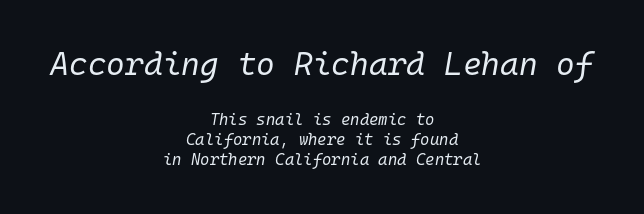
{"italic": "yes", "lean": "right", "slant_degrees": 10, "bold": "no", "weight": "regular", "width": "normal", "stroke_contrast": "low", "x_height": "medium", "monospaced": "yes", "underline": "no", "align": "center", "line_spacing_ratio": 1.24, "letter_spacing": "normal", "letter_spacing_em": 0.0, "larger_block": "first", "size_ratio": 2.0, "glyph_px": 32}
